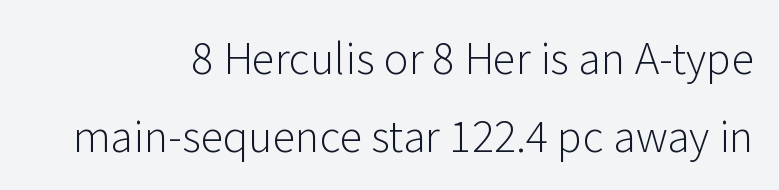
{"serif": "no", "italic": "no", "bold": "no", "weight": "light", "width": "normal", "stroke_contrast": "low", "x_height": "medium", "monospaced": "no", "underline": "no", "align": "right", "line_spacing_ratio": 1.85, "letter_spacing": "normal", "letter_spacing_em": 0.0, "glyph_px": 42}
